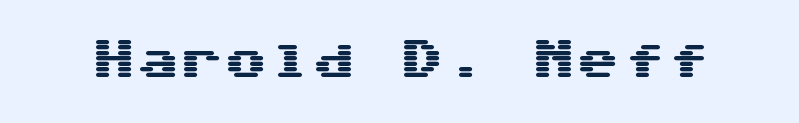
{"serif": "no", "italic": "no", "width": "wide", "stroke_contrast": "medium", "x_height": "medium", "underline": "no", "letter_spacing": "normal", "letter_spacing_em": 0.0, "glyph_px": 44}
